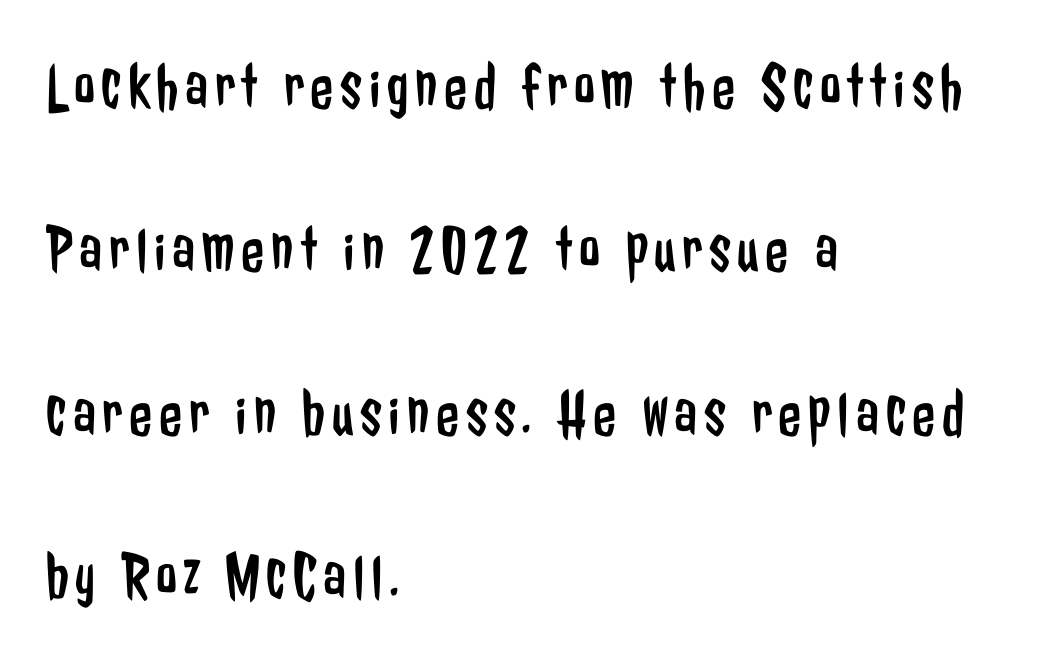
Q: Is the text bold? A: No.
Q: Is the text italic (slanted)? A: No, it is upright.
Q: Is the typeface a serif or a sans-serif typeface? A: Sans-serif.
Q: Is the text underlined? A: No.
Q: How is the paragraph aligned? A: Left-aligned.
Q: Is the spacing between lines tight, normal or loose? A: Loose.
Q: Width (condensed, normal, or wide)? A: Condensed.
Q: Stroke contrast? A: Low.
Q: x-height? A: Medium.
Q: Monospaced? A: No.
